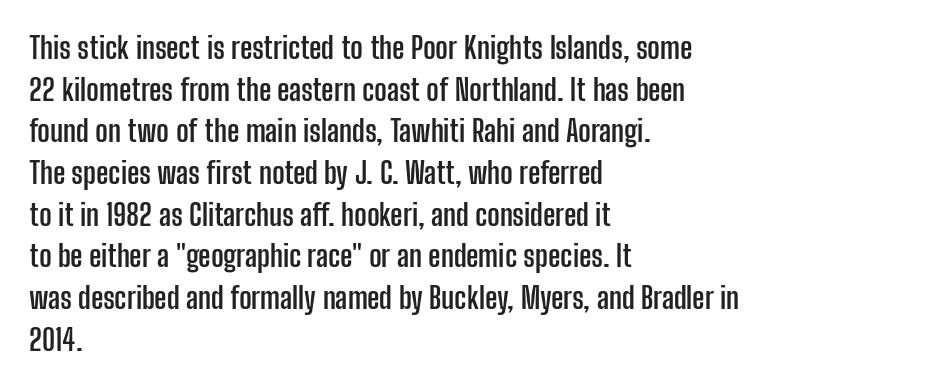
Q: Is the text bold? A: Yes.
Q: Is the text italic (slanted)? A: No, it is upright.
Q: Is the typeface a serif or a sans-serif typeface? A: Sans-serif.
Q: Is the text underlined? A: No.
Q: How is the paragraph aligned? A: Left-aligned.
Q: Is the spacing between letters normal or unusually wide? A: Normal.
Q: Is the spacing between lines tight, normal or loose? A: Normal.
Q: Width (condensed, normal, or wide)? A: Condensed.
Q: Stroke contrast? A: Low.
Q: x-height? A: Medium.
Q: Monospaced? A: No.
